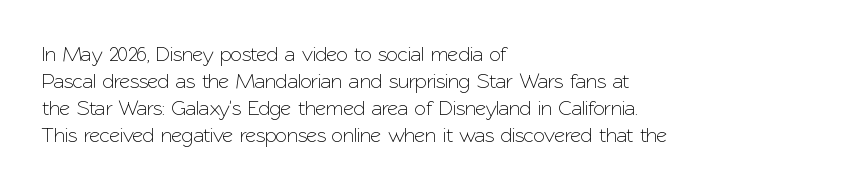
{"italic": "no", "underline": "no", "align": "left", "line_spacing": "normal", "line_spacing_ratio": 1.28, "letter_spacing": "normal", "letter_spacing_em": 0.0, "glyph_px": 21}
